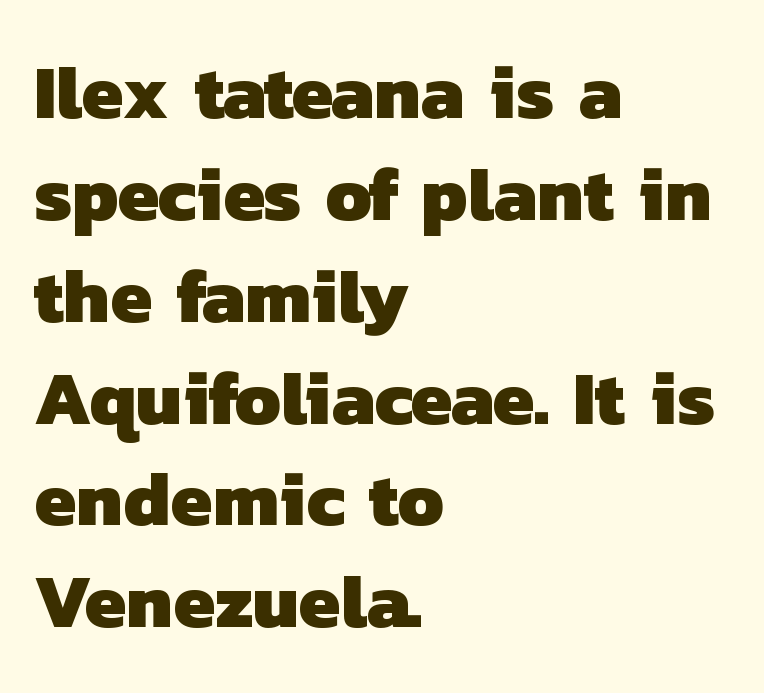
The setting favours the left margin, as ordinary paragraphs usually do. The face used here is proportionally spaced, like ordinary book or web type. You'd pick this weight for a headline — it's a proper bold. The face used here is rendered with its standard letterfit. Examine the stroke ends and you'll find no serifs. Honestly, there is no underline to notice here at all.
